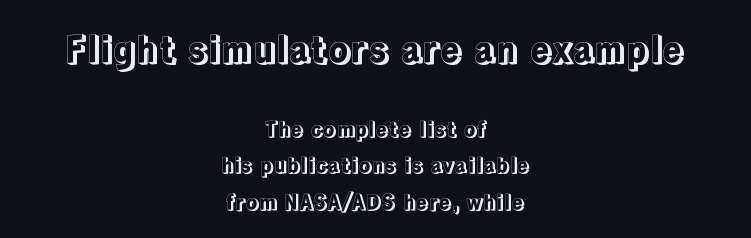
{"italic": "no", "width": "normal", "x_height": "medium", "monospaced": "no", "underline": "no", "align": "center", "line_spacing_ratio": 1.73, "letter_spacing": "normal", "letter_spacing_em": 0.0, "larger_block": "first", "size_ratio": 1.71, "glyph_px": 36}
